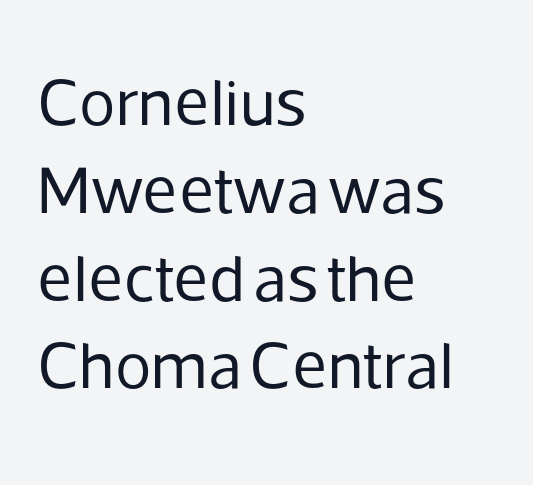
Q: Is the text bold? A: No.
Q: Is the text italic (slanted)? A: No, it is upright.
Q: Is the typeface a serif or a sans-serif typeface? A: Sans-serif.
Q: Is the text underlined? A: No.
Q: How is the paragraph aligned? A: Left-aligned.
Q: Is the spacing between letters normal or unusually wide? A: Normal.
Q: Is the spacing between lines tight, normal or loose? A: Normal.
Q: Width (condensed, normal, or wide)? A: Normal.
Q: Stroke contrast? A: Low.
Q: x-height? A: Medium.
Q: Monospaced? A: No.
